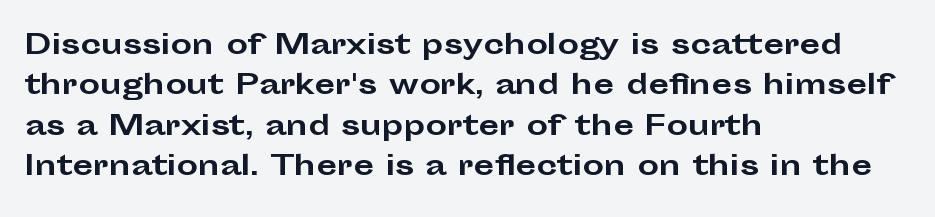
{"italic": "no", "bold": "yes", "underline": "no", "align": "left", "line_spacing": "normal", "line_spacing_ratio": 1.5, "letter_spacing": "normal", "letter_spacing_em": 0.0, "glyph_px": 27}
